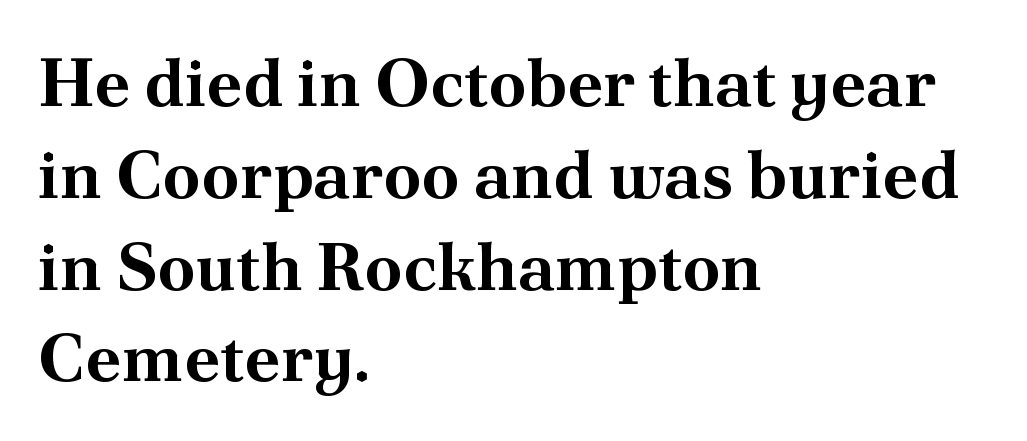
{"serif": "yes", "italic": "no", "bold": "yes", "weight": "bold", "width": "normal", "stroke_contrast": "medium", "x_height": "small", "monospaced": "no", "underline": "no", "align": "left", "line_spacing": "normal", "line_spacing_ratio": 1.35, "letter_spacing": "normal", "letter_spacing_em": 0.0, "glyph_px": 68}
